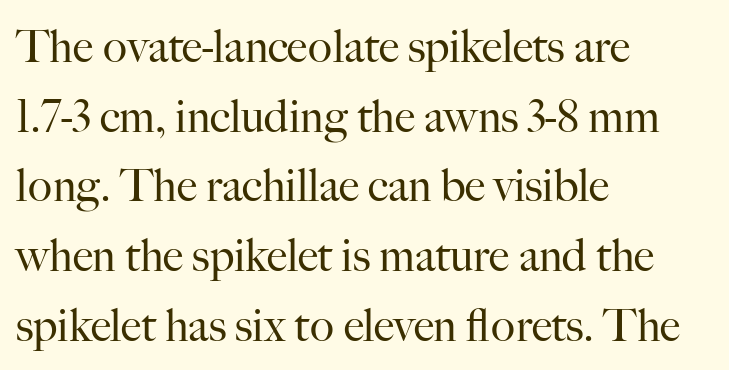
{"serif": "yes", "italic": "no", "bold": "no", "weight": "regular", "width": "normal", "stroke_contrast": "high", "x_height": "small", "monospaced": "no", "underline": "no", "align": "left", "line_spacing": "normal", "line_spacing_ratio": 1.55, "letter_spacing": "normal", "letter_spacing_em": 0.0, "glyph_px": 45}
